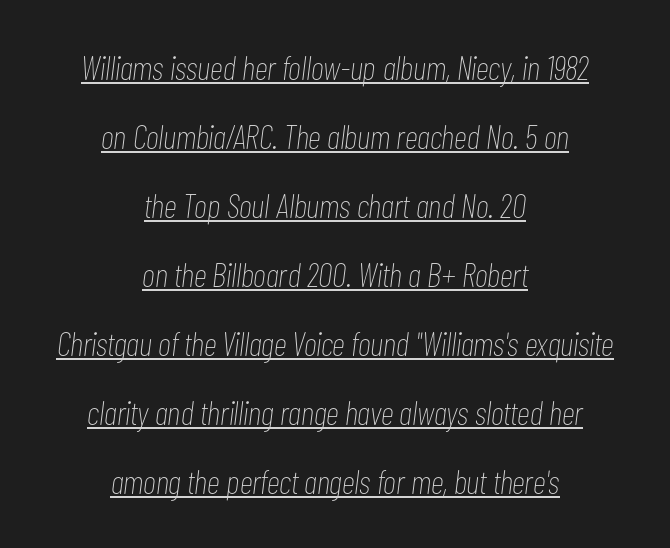
The image shows 34 px thin, condensed type, italic (leaning right); set centered, loose line spacing (2.03x), normal letter spacing, underlined; low stroke contrast and a medium x-height.
